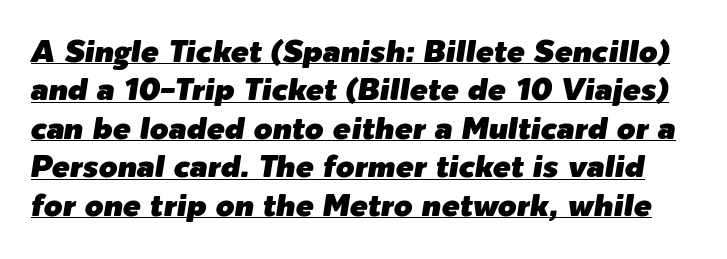
Q: Is the text italic (slanted)? A: Yes, it leans right by about 9 degrees.
Q: Is the text underlined? A: Yes.
Q: Is the spacing between letters normal or unusually wide? A: Normal.
Q: Is the spacing between lines tight, normal or loose? A: Normal.
Q: Width (condensed, normal, or wide)? A: Normal.
Q: Stroke contrast? A: Low.
Q: x-height? A: Medium.
Q: Monospaced? A: No.
